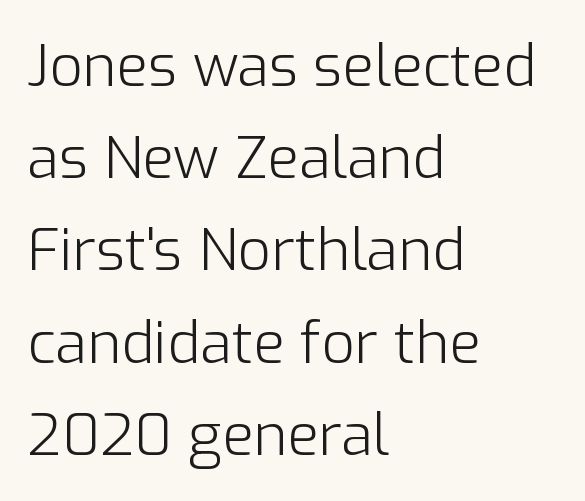
Spacing verdict: proportional, widths tailored to each character. Posture: upright roman. Vertically, the passage feels balanced, rows spaced as you'd expect. Grotesque or geometric, the face here clearly has no serifs. The strokes carry an ordinary text weight at most.
